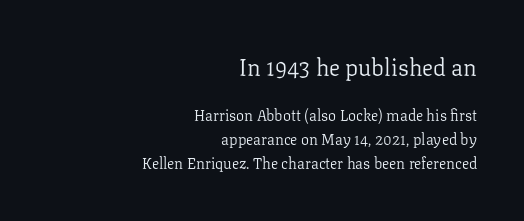
Q: Is the text bold? A: No.
Q: Is the text italic (slanted)? A: No, it is upright.
Q: Is the text underlined? A: No.
Q: How is the paragraph aligned? A: Right-aligned.
Q: Is the spacing between letters normal or unusually wide? A: Normal.
Q: Is the spacing between lines tight, normal or loose? A: Normal.
Q: Which block of text is set in a larger size, the first (top) or the second (bottom)? A: The first (top) one.
